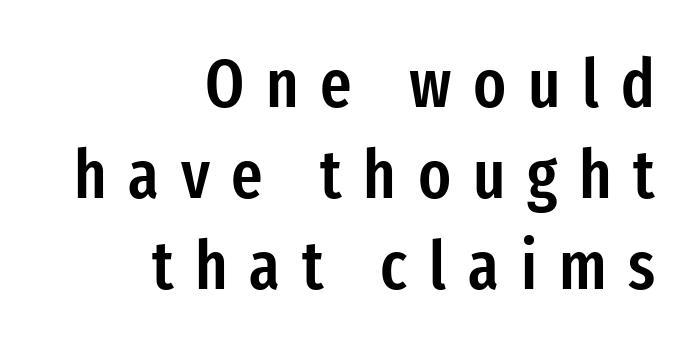
This is the regular roman posture of the typeface. The rendering uses natural spacing where letterforms have individual widths. Honestly, there is no underline to notice here at all. The block of text has a typical density, with ordinary space between rows. Notice the strokes are somewhat thickened but not fully heavy: this is a semibold. Each letter's strokes conclude bluntly, with no projecting serifs.
